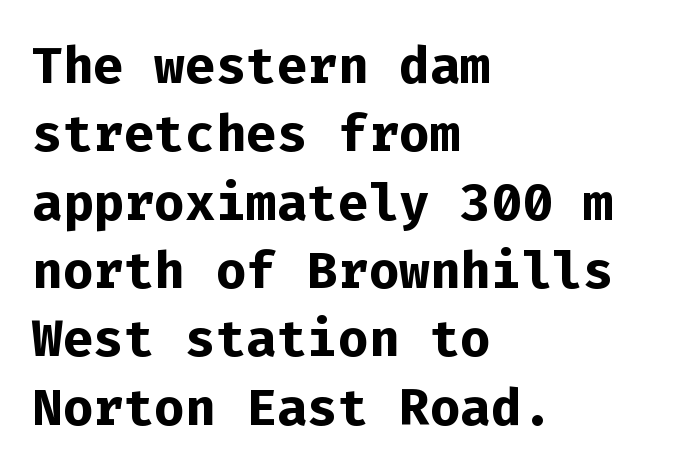
The lines sit at an ordinary, default distance from one another. Layout note: lines flush left. Set as a true bold cut, around the 700 mark. Letters rest on an invisible, unmarked baseline. Spacing between characters is what you'd get straight out of the box. Upright lettering throughout.
